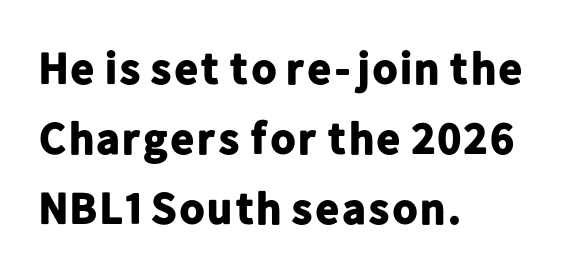
Q: Is the text bold? A: Yes.
Q: Is the text italic (slanted)? A: No, it is upright.
Q: Is the typeface a serif or a sans-serif typeface? A: Sans-serif.
Q: Is the text underlined? A: No.
Q: How is the paragraph aligned? A: Left-aligned.
Q: Is the spacing between letters normal or unusually wide? A: Normal.
Q: Is the spacing between lines tight, normal or loose? A: Normal.
Q: Width (condensed, normal, or wide)? A: Normal.
Q: Stroke contrast? A: Low.
Q: x-height? A: Medium.
Q: Monospaced? A: No.
